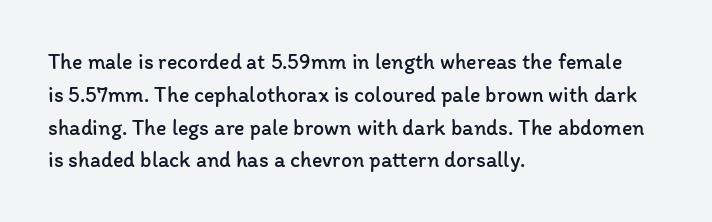
The image shows 22 px text type, upright; set left-aligned, normal line spacing (1.49x), normal letter spacing, not underlined.
